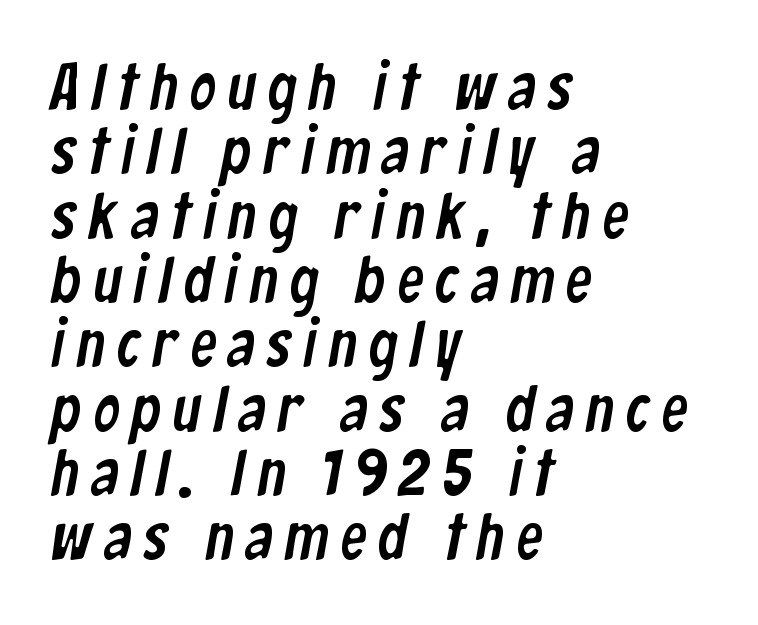
Q: Is the typeface a serif or a sans-serif typeface? A: Sans-serif.
Q: Is the text underlined? A: No.
Q: How is the paragraph aligned? A: Left-aligned.
Q: Is the spacing between lines tight, normal or loose? A: Tight.
Q: Width (condensed, normal, or wide)? A: Condensed.
Q: Stroke contrast? A: Low.
Q: x-height? A: Medium.
Q: Monospaced? A: No.
